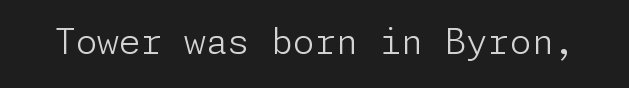
{"serif": "no", "italic": "no", "bold": "no", "weight": "light", "width": "normal", "stroke_contrast": "low", "x_height": "medium", "underline": "no", "letter_spacing": "normal", "letter_spacing_em": 0.0, "glyph_px": 35}
